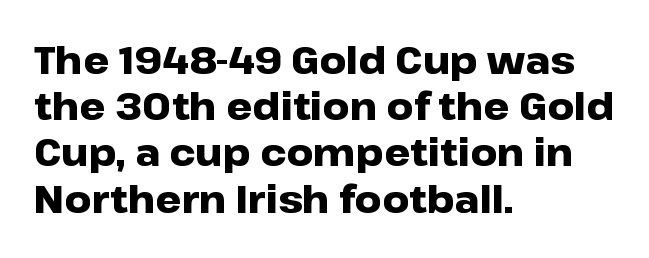
Q: Is the text bold? A: Yes.
Q: Is the text italic (slanted)? A: No, it is upright.
Q: Is the typeface a serif or a sans-serif typeface? A: Sans-serif.
Q: Is the text underlined? A: No.
Q: How is the paragraph aligned? A: Left-aligned.
Q: Is the spacing between letters normal or unusually wide? A: Normal.
Q: Is the spacing between lines tight, normal or loose? A: Normal.
Q: Width (condensed, normal, or wide)? A: Wide.
Q: Stroke contrast? A: Low.
Q: x-height? A: Medium.
Q: Monospaced? A: No.
